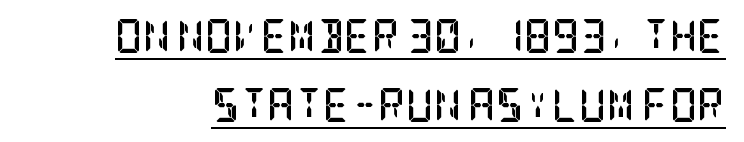
{"serif": "yes", "italic": "no", "bold": "yes", "weight": "semibold", "width": "condensed", "stroke_contrast": "low", "x_height": "large", "underline": "yes", "line_spacing": "loose", "line_spacing_ratio": 2.03, "letter_spacing": "normal", "letter_spacing_em": 0.0, "glyph_px": 34}
